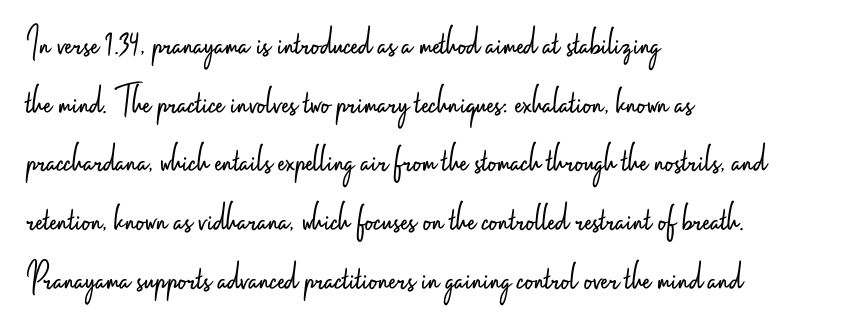
{"serif": "no", "bold": "no", "weight": "light", "width": "condensed", "stroke_contrast": "low", "x_height": "small", "monospaced": "no", "underline": "no", "align": "left", "line_spacing": "normal", "line_spacing_ratio": 1.43, "letter_spacing": "normal", "letter_spacing_em": 0.0, "glyph_px": 41}
